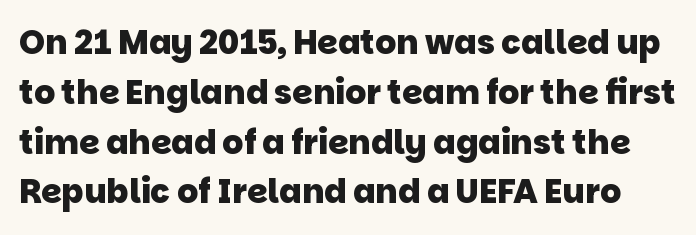
Q: Is the text bold? A: Yes.
Q: Is the typeface a serif or a sans-serif typeface? A: Sans-serif.
Q: Is the text underlined? A: No.
Q: Is the spacing between letters normal or unusually wide? A: Normal.
Q: Is the spacing between lines tight, normal or loose? A: Normal.
Q: Width (condensed, normal, or wide)? A: Normal.
Q: Stroke contrast? A: Low.
Q: x-height? A: Large.
Q: Monospaced? A: No.
